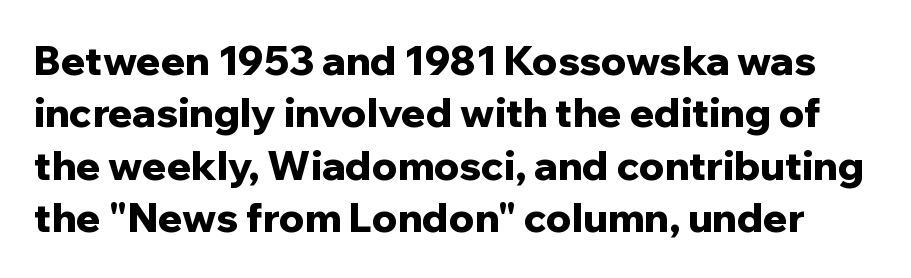
Q: Is the text bold? A: Yes.
Q: Is the text italic (slanted)? A: No, it is upright.
Q: Is the typeface a serif or a sans-serif typeface? A: Sans-serif.
Q: Is the text underlined? A: No.
Q: Is the spacing between letters normal or unusually wide? A: Normal.
Q: Is the spacing between lines tight, normal or loose? A: Normal.
Q: Width (condensed, normal, or wide)? A: Normal.
Q: Stroke contrast? A: Low.
Q: x-height? A: Medium.
Q: Monospaced? A: No.
